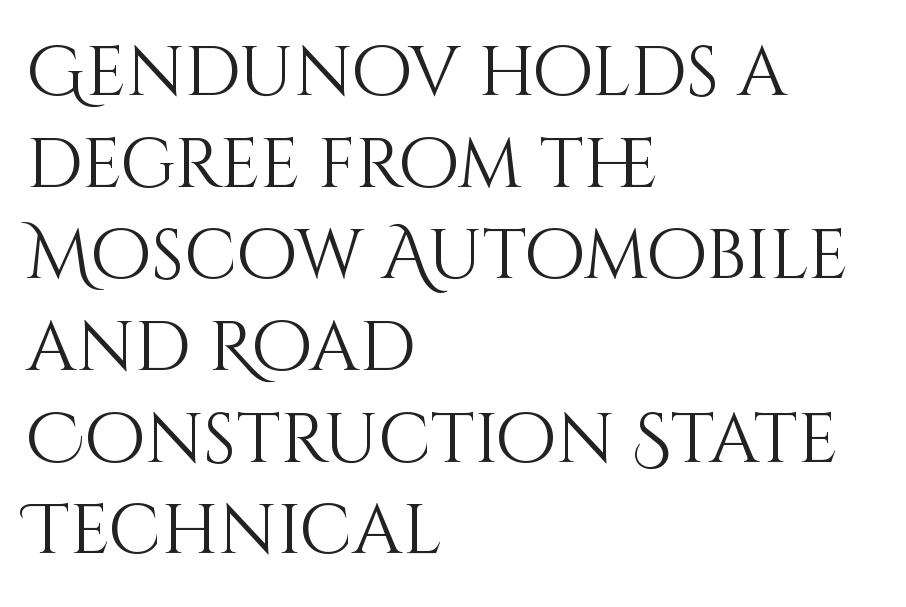
Words appear dense and cohesive because spacing is normal. The axis of the letterforms is exactly vertical. Weight: not bold — regular or lighter. The rows are spaced the way most documents space them. The specimen omits any rule beneath the text block's lines. Where is the straight margin? On the left.
